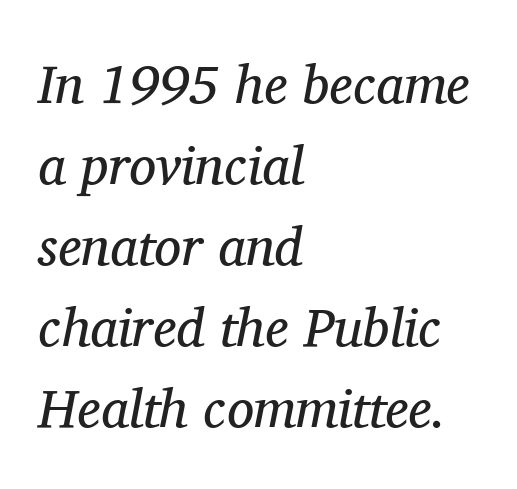
{"serif": "yes", "italic": "yes", "lean": "right", "slant_degrees": 11, "bold": "no", "weight": "regular", "width": "normal", "stroke_contrast": "medium", "x_height": "medium", "monospaced": "no", "underline": "no", "align": "left", "line_spacing": "normal", "line_spacing_ratio": 1.5, "letter_spacing": "normal", "letter_spacing_em": 0.0, "glyph_px": 54}
